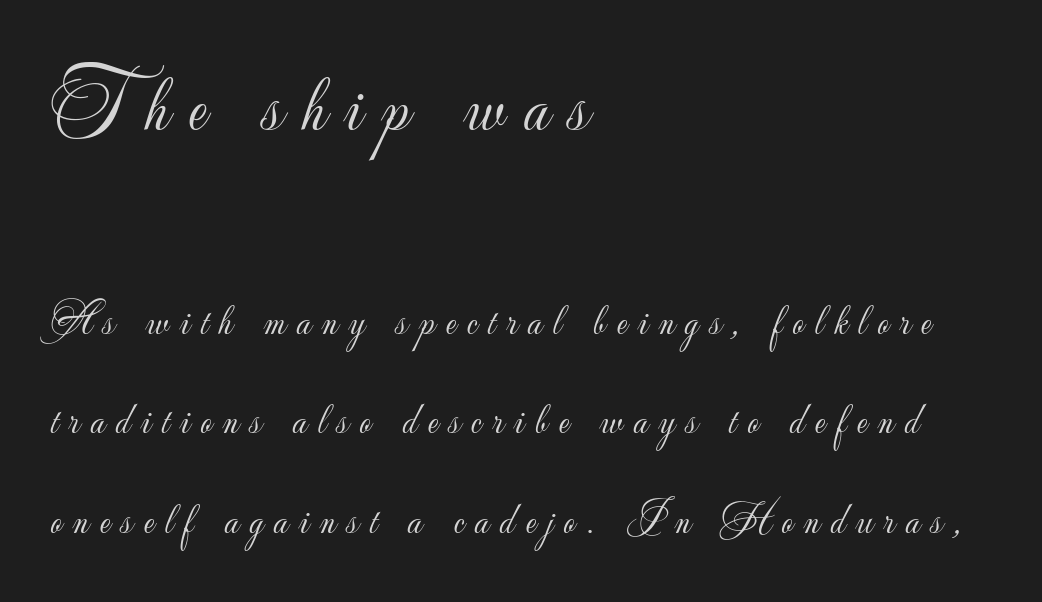
Q: Is the text bold? A: No.
Q: Is the text italic (slanted)? A: Yes.
Q: Is the typeface a serif or a sans-serif typeface? A: Sans-serif.
Q: Is the text underlined? A: No.
Q: How is the paragraph aligned? A: Left-aligned.
Q: Is the spacing between letters normal or unusually wide? A: Unusually wide.
Q: Is the spacing between lines tight, normal or loose? A: Loose.
Q: Which block of text is set in a larger size, the first (top) or the second (bottom)? A: The first (top) one.
Q: Width (condensed, normal, or wide)? A: Normal.
Q: Stroke contrast? A: Low.
Q: x-height? A: Small.
Q: Monospaced? A: No.
